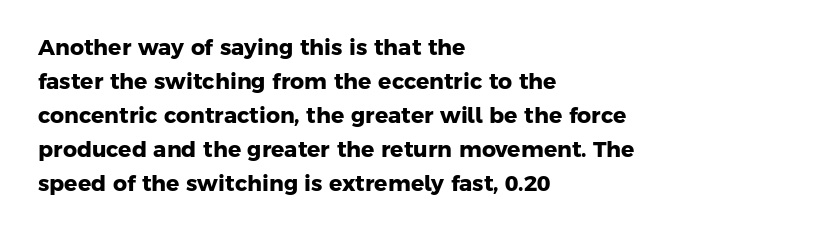
The image shows 22 px bold type; set left-aligned, normal line spacing (1.55x), normal letter spacing, not underlined.
